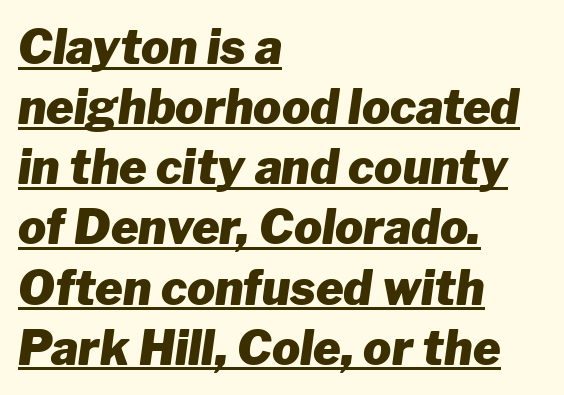
{"italic": "yes", "lean": "right", "slant_degrees": 8, "bold": "yes", "weight": "heavy", "width": "normal", "stroke_contrast": "low", "x_height": "medium", "monospaced": "no", "underline": "yes", "align": "left", "line_spacing": "normal", "line_spacing_ratio": 1.28, "letter_spacing": "normal", "letter_spacing_em": 0.0, "glyph_px": 47}
